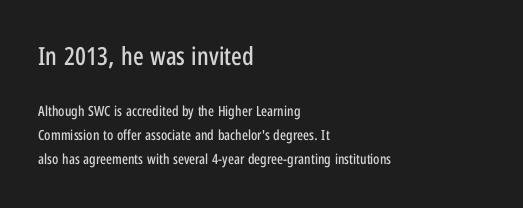
The image shows 25 px text type, upright; set left-aligned, line spacing 1.72x, normal letter spacing, not underlined; the first (top) block is 1.79x larger.
